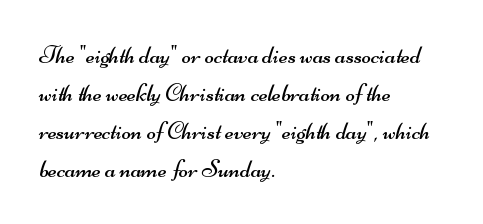
{"bold": "no", "underline": "no", "align": "left", "line_spacing": "normal", "line_spacing_ratio": 1.52, "letter_spacing": "normal", "letter_spacing_em": 0.0, "glyph_px": 25}
